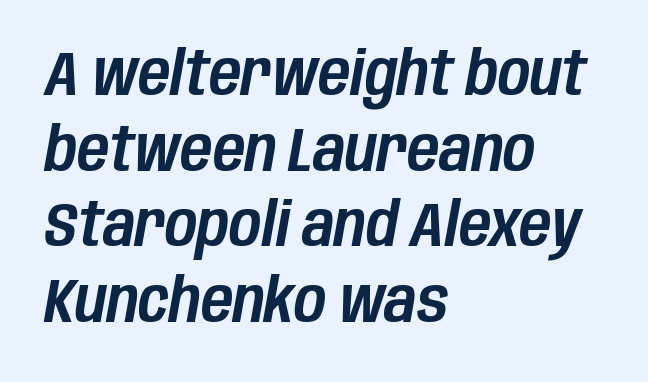
{"italic": "yes", "lean": "right", "slant_degrees": 10, "width": "condensed", "stroke_contrast": "low", "x_height": "large", "monospaced": "no", "underline": "no", "align": "left", "line_spacing_ratio": 1.22, "letter_spacing": "normal", "letter_spacing_em": 0.0, "glyph_px": 62}
